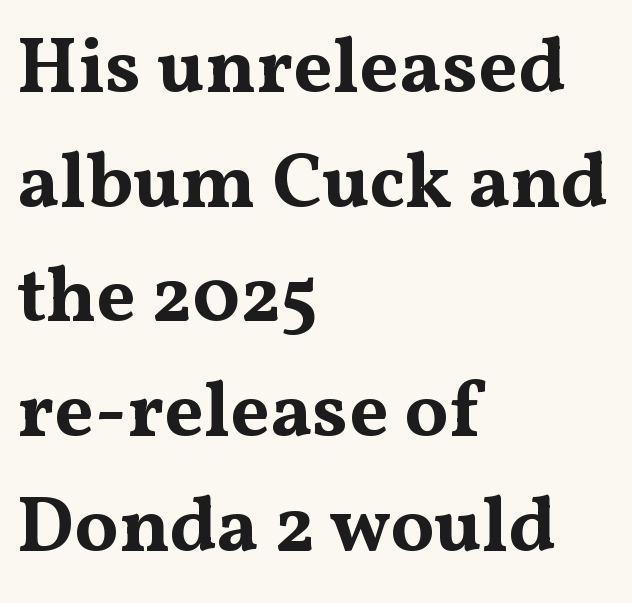
{"serif": "yes", "italic": "no", "bold": "yes", "weight": "bold", "width": "wide", "stroke_contrast": "medium", "x_height": "medium", "monospaced": "no", "underline": "no", "align": "left", "line_spacing": "normal", "line_spacing_ratio": 1.47, "letter_spacing": "normal", "letter_spacing_em": 0.0, "glyph_px": 78}
